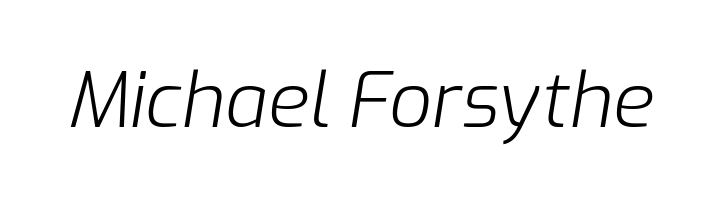
Is this a fixed-width face? No — the glyphs have proportional, varying widths. This sample uses plain, unmodified letter spacing. The whole block is typeset with a tilt. The typesetting does not lean heavy: it is not bold. Only glyphs here, with clear space below each row.
